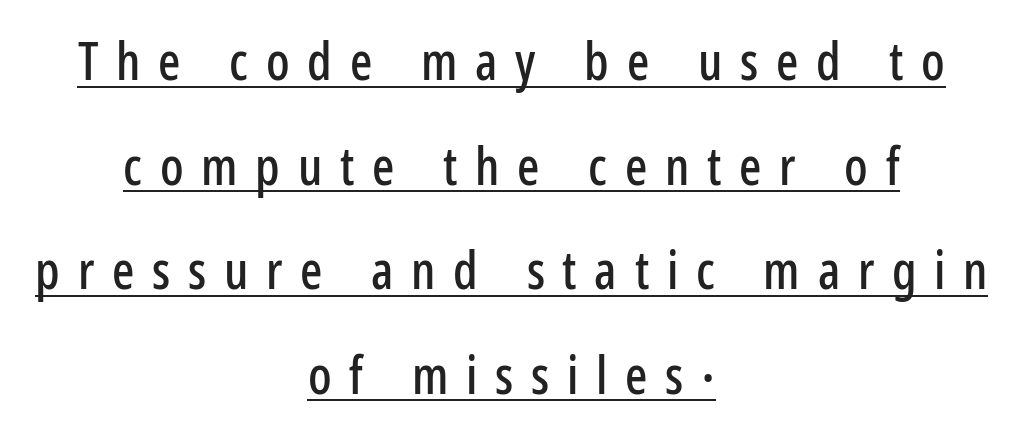
{"serif": "no", "italic": "no", "width": "condensed", "stroke_contrast": "low", "x_height": "medium", "monospaced": "no", "underline": "yes", "align": "center", "line_spacing": "loose", "line_spacing_ratio": 2.01, "letter_spacing": "wide", "letter_spacing_em": 0.34, "glyph_px": 52}
